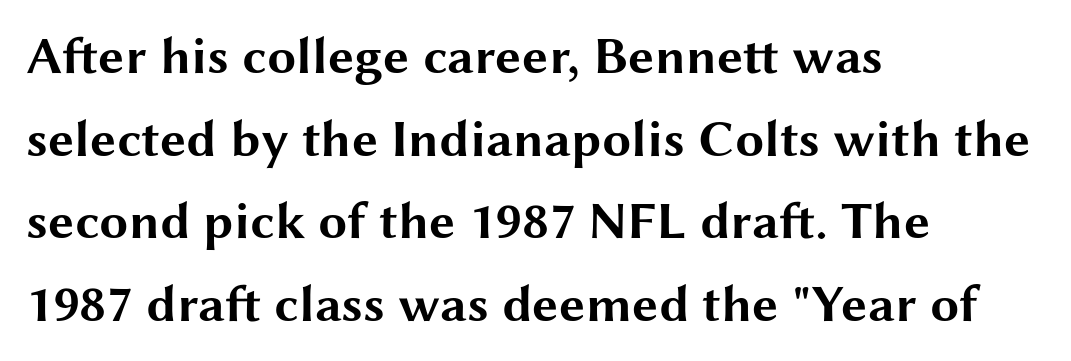
The image shows 52 px bold, wide sans-serif type, upright; set left-aligned, normal line spacing (1.59x), normal letter spacing, not underlined; medium stroke contrast and a medium x-height.
